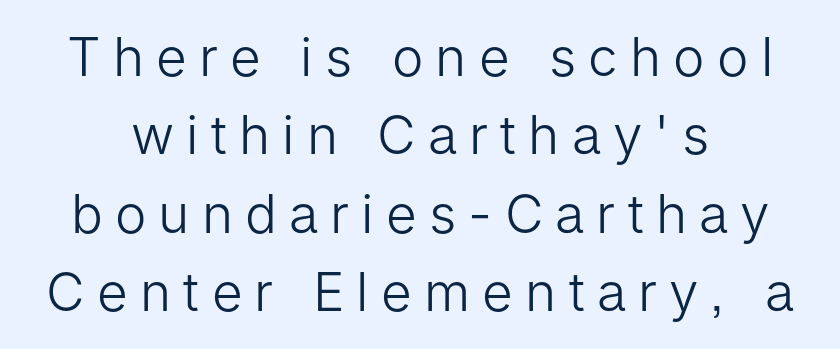
{"serif": "no", "italic": "no", "bold": "no", "weight": "light", "width": "normal", "stroke_contrast": "low", "x_height": "medium", "monospaced": "no", "underline": "no", "line_spacing": "normal", "line_spacing_ratio": 1.48, "letter_spacing": "wide", "letter_spacing_em": 0.23, "glyph_px": 53}
